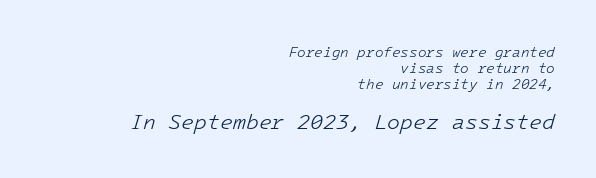
The image shows 21 px text type, italic (leaning right); set right-aligned, tight line spacing (1.15x), normal letter spacing, not underlined; the second (bottom) block is 1.5x larger.
